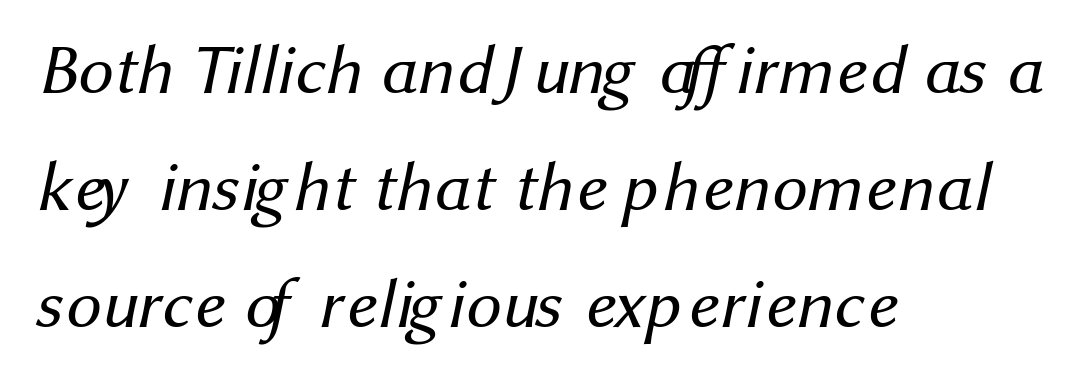
Q: Is the text bold? A: No.
Q: Is the typeface a serif or a sans-serif typeface? A: Sans-serif.
Q: Is the text underlined? A: No.
Q: How is the paragraph aligned? A: Left-aligned.
Q: Is the spacing between letters normal or unusually wide? A: Normal.
Q: Is the spacing between lines tight, normal or loose? A: Normal.
Q: Width (condensed, normal, or wide)? A: Normal.
Q: Stroke contrast? A: Medium.
Q: x-height? A: Medium.
Q: Monospaced? A: No.
